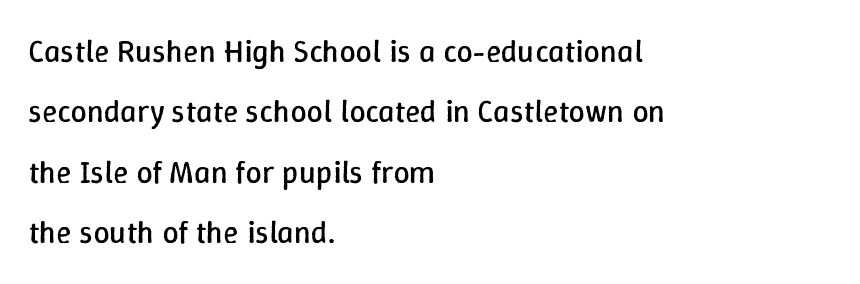
Each word holds together tightly as a unit, with standard inter-letter gaps. The axis of the letterforms is exactly vertical. Think standard paragraph weight, or any step lighter than that. Check under the words: just untouched page. Proportional: the letters do not fall into vertical columns. Every row of glyphs begins at an identical x-position on the left.
